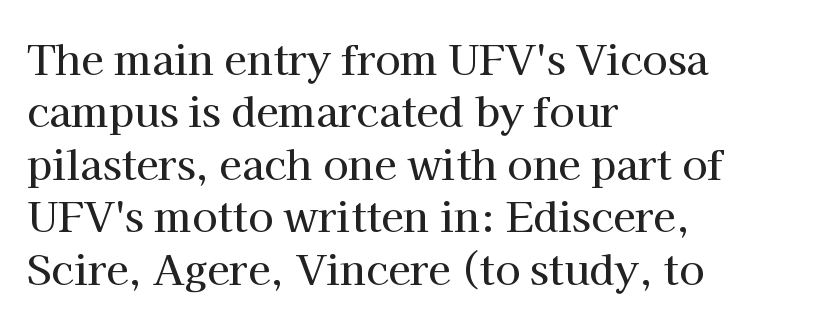
{"serif": "yes", "italic": "no", "width": "normal", "stroke_contrast": "high", "x_height": "medium", "monospaced": "no", "underline": "no", "align": "left", "line_spacing": "normal", "line_spacing_ratio": 1.28, "letter_spacing": "normal", "letter_spacing_em": 0.0, "glyph_px": 41}
